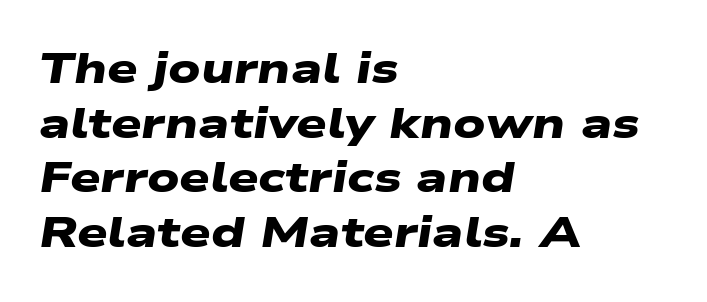
Bold? Absolutely — the strokes are thick and heavy. This sample uses a sans-serif face. The space beneath each line is pristine and unruled. Caption: multi-line text, flush left, ragged right. This sample has the flowing, uneven cadence of proportional lettering.
